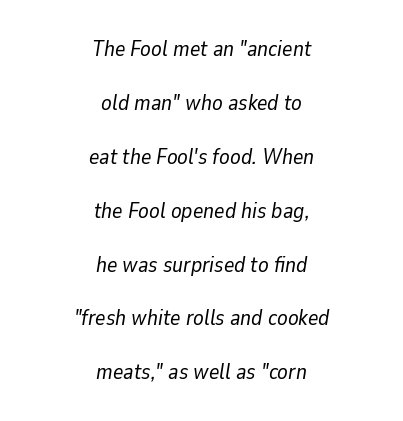
The image shows 22 px text type, italic (leaning right); set centered, loose line spacing (2.45x), normal letter spacing, not underlined.
